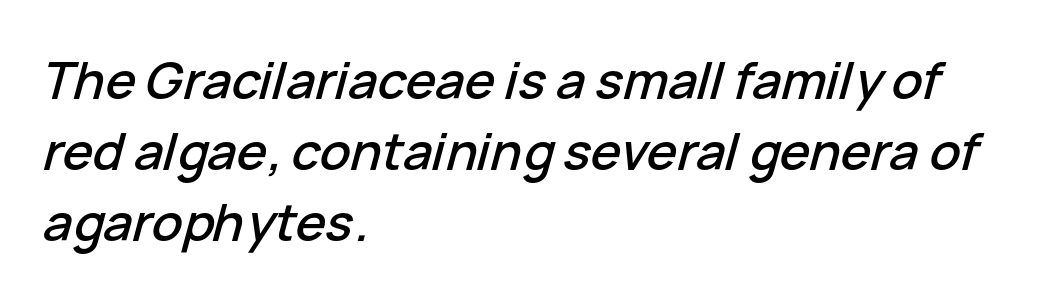
The image shows 51 px text type, italic (leaning right); set left-aligned, normal line spacing (1.39x), normal letter spacing, not underlined; low stroke contrast and a medium x-height.
